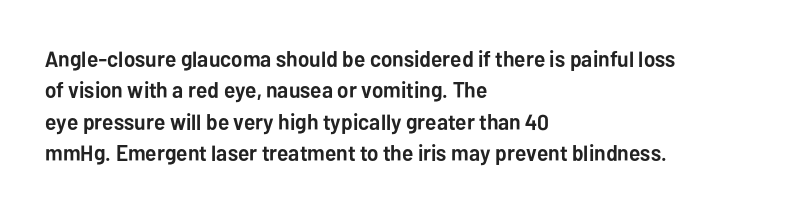
The image shows 22 px bold type, upright; set left-aligned, normal line spacing (1.43x), normal letter spacing, not underlined.
